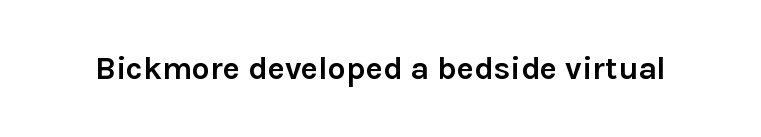
Q: Is the text bold? A: Yes.
Q: Is the text italic (slanted)? A: No, it is upright.
Q: Is the typeface a serif or a sans-serif typeface? A: Sans-serif.
Q: Is the text underlined? A: No.
Q: Is the spacing between letters normal or unusually wide? A: Normal.
Q: Width (condensed, normal, or wide)? A: Normal.
Q: Stroke contrast? A: Low.
Q: x-height? A: Medium.
Q: Monospaced? A: No.
